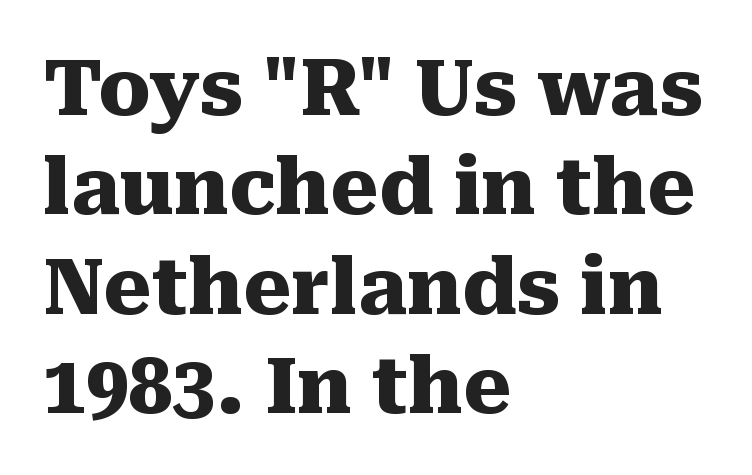
The image shows 77 px heavy serif type, upright; set left-aligned, normal line spacing (1.29x), normal letter spacing, not underlined; medium stroke contrast and a medium x-height.
